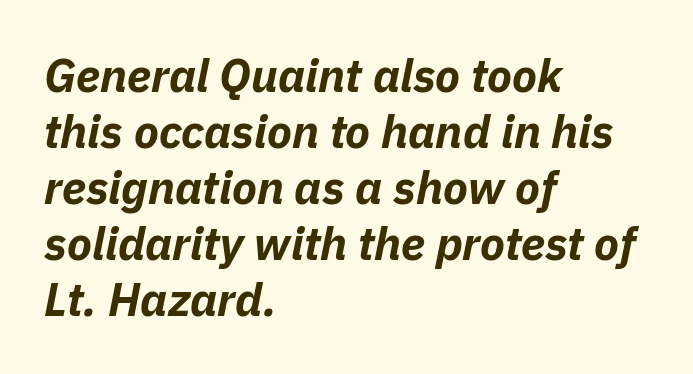
{"italic": "yes", "lean": "right", "slant_degrees": 11, "bold": "yes", "weight": "bold", "width": "normal", "stroke_contrast": "low", "x_height": "medium", "monospaced": "no", "underline": "no", "align": "left", "line_spacing_ratio": 1.22, "letter_spacing": "normal", "letter_spacing_em": 0.0, "glyph_px": 46}
